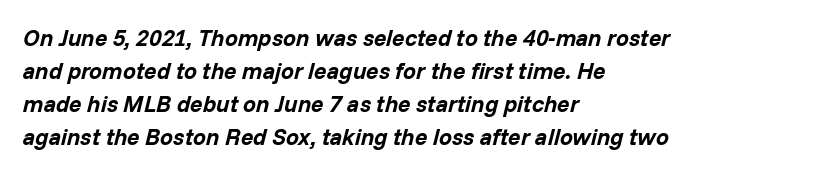
Q: Is the text bold? A: Yes.
Q: Is the text italic (slanted)? A: Yes, it leans right by about 14 degrees.
Q: Is the text underlined? A: No.
Q: How is the paragraph aligned? A: Left-aligned.
Q: Is the spacing between letters normal or unusually wide? A: Normal.
Q: Is the spacing between lines tight, normal or loose? A: Normal.
